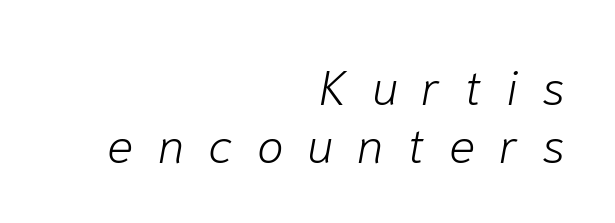
Q: Is the text bold? A: No.
Q: Is the text italic (slanted)? A: Yes, it leans right by about 10 degrees.
Q: Is the text underlined? A: No.
Q: How is the paragraph aligned? A: Right-aligned.
Q: Is the spacing between letters normal or unusually wide? A: Unusually wide.
Q: Width (condensed, normal, or wide)? A: Normal.
Q: Stroke contrast? A: Low.
Q: x-height? A: Medium.
Q: Monospaced? A: No.
